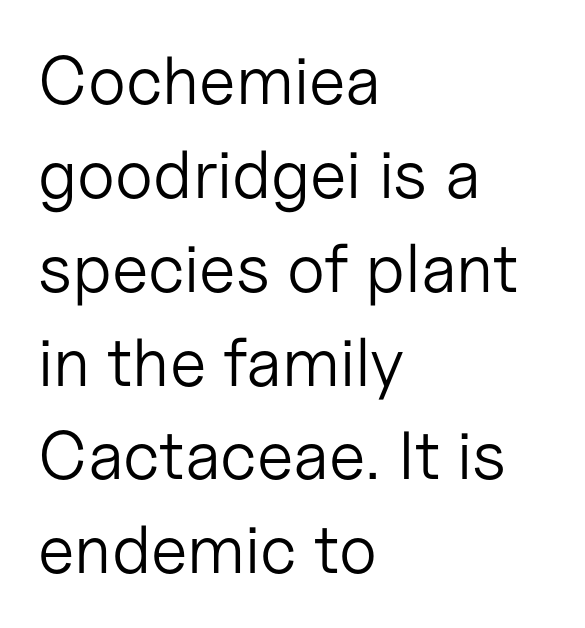
{"serif": "no", "italic": "no", "bold": "no", "weight": "light", "width": "normal", "stroke_contrast": "low", "x_height": "medium", "monospaced": "no", "underline": "no", "align": "left", "line_spacing": "normal", "line_spacing_ratio": 1.38, "letter_spacing": "normal", "letter_spacing_em": 0.0, "glyph_px": 68}
